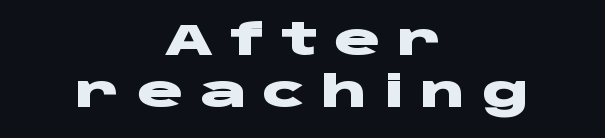
{"serif": "no", "italic": "no", "bold": "yes", "weight": "heavy", "width": "wide", "stroke_contrast": "low", "x_height": "large", "monospaced": "no", "underline": "no", "align": "center", "line_spacing_ratio": 1.2, "letter_spacing": "wide", "letter_spacing_em": 0.38, "glyph_px": 43}
